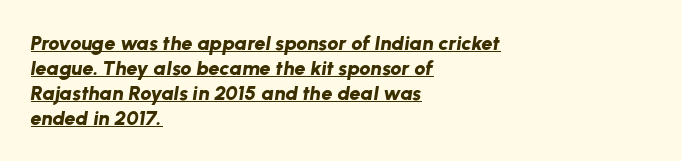
In terms of letterspacing, this is plain default setting. Alignment: flush left. How would I describe the line gaps? Plain and ordinary. A typesetter would mark this as italic. How heavy is the stroke? Heavy — this is a bold.
